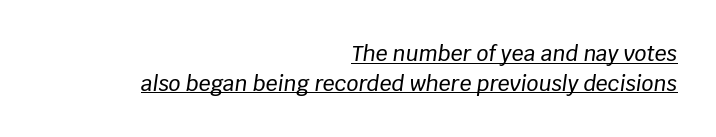
Somebody hit Ctrl+U on this one — the words are underlined. You can tell it's italic because the verticals aren't actually vertical. This rendering leaves character spacing at its baseline value. Regular leading. The compositor pushed each line to the right boundary.
